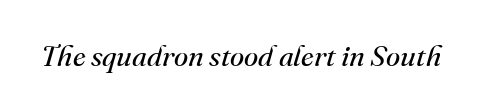
Q: Is the text bold? A: No.
Q: Is the text italic (slanted)? A: Yes, it leans right by about 16 degrees.
Q: Is the typeface a serif or a sans-serif typeface? A: Serif.
Q: Is the text underlined? A: No.
Q: Is the spacing between letters normal or unusually wide? A: Normal.
Q: Width (condensed, normal, or wide)? A: Normal.
Q: Stroke contrast? A: Medium.
Q: x-height? A: Small.
Q: Monospaced? A: No.
